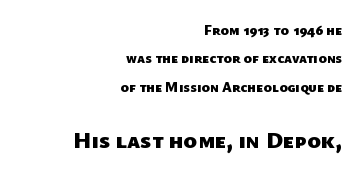
Q: Is the text bold? A: Yes.
Q: Is the text underlined? A: No.
Q: How is the paragraph aligned? A: Right-aligned.
Q: Is the spacing between letters normal or unusually wide? A: Normal.
Q: Is the spacing between lines tight, normal or loose? A: Loose.
Q: Which block of text is set in a larger size, the first (top) or the second (bottom)? A: The second (bottom) one.
